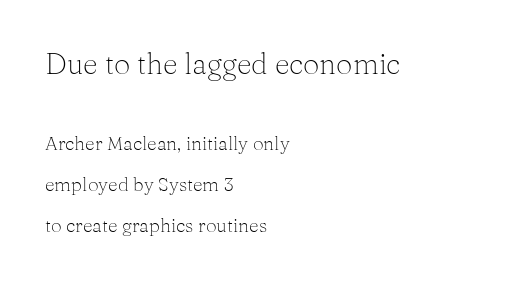
Which chunk is bigger? The first one — the top block dwarfs the bottom. The letterforms sit shoulder to shoulder at normal distance. Do the characters align in a grid? No, the font is proportional. A classic flush-left, rag-right setting is used for this passage. Is the stroke heavy? The answer is a plain regular-or-lighter. Tall strokes in this sample are plumb rather than angled.
